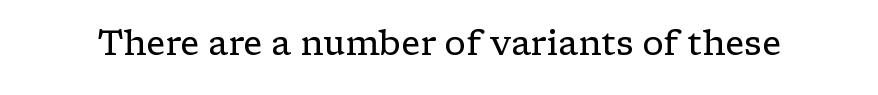
The string is rendered with underlining switched off. Typographically, this falls in the serif category. Upright lettering throughout. Character widths vary here, with narrow letters taking less room than wide ones.
